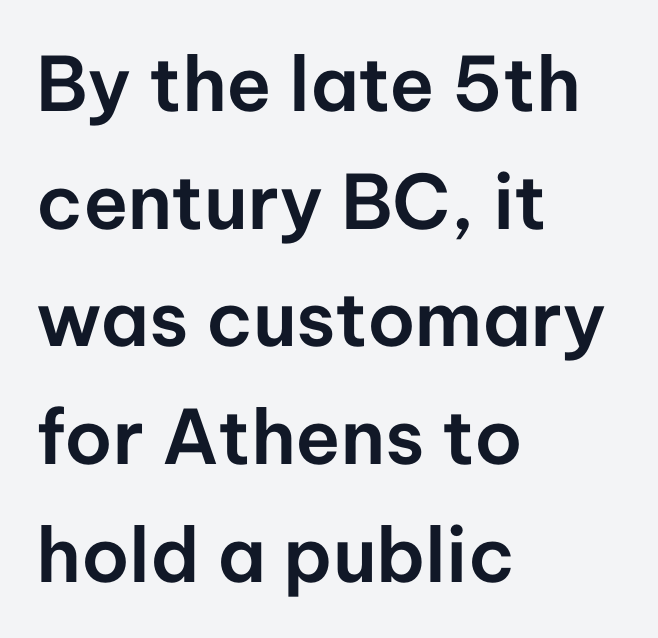
Q: Is the text italic (slanted)? A: No, it is upright.
Q: Is the typeface a serif or a sans-serif typeface? A: Sans-serif.
Q: Is the text underlined? A: No.
Q: How is the paragraph aligned? A: Left-aligned.
Q: Is the spacing between letters normal or unusually wide? A: Normal.
Q: Is the spacing between lines tight, normal or loose? A: Normal.
Q: Width (condensed, normal, or wide)? A: Normal.
Q: Stroke contrast? A: Low.
Q: x-height? A: Medium.
Q: Monospaced? A: No.
